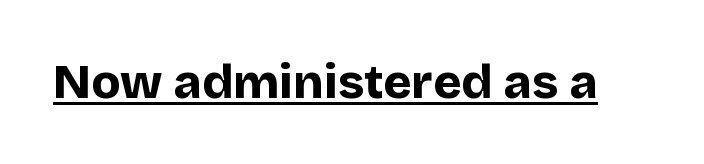
The image shows 48 px bold sans-serif type, upright; set normal letter spacing, underlined; low stroke contrast and a large x-height.
